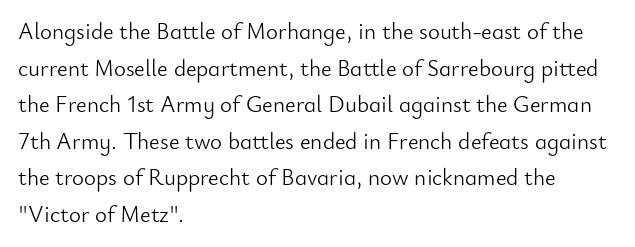
The image shows 23 px text type, upright; set left-aligned, normal line spacing (1.59x), normal letter spacing, not underlined.
